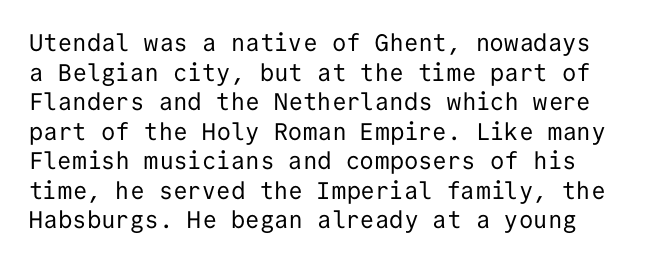
The image shows 24 px text type, upright; set line spacing 1.23x, normal letter spacing, not underlined.
